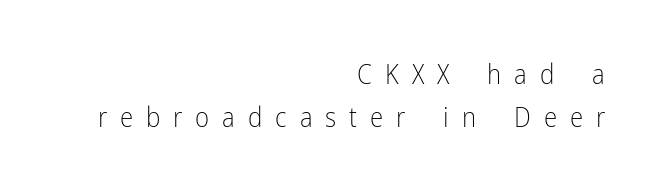
Q: Is the text bold? A: No.
Q: Is the text italic (slanted)? A: No, it is upright.
Q: Is the text underlined? A: No.
Q: How is the paragraph aligned? A: Right-aligned.
Q: Is the spacing between letters normal or unusually wide? A: Unusually wide.
Q: Is the spacing between lines tight, normal or loose? A: Normal.
